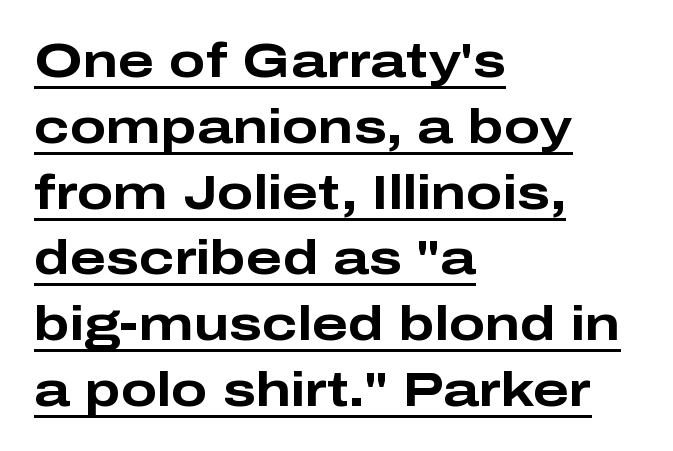
{"serif": "no", "italic": "no", "bold": "yes", "weight": "bold", "width": "wide", "stroke_contrast": "low", "x_height": "medium", "monospaced": "no", "underline": "yes", "align": "left", "line_spacing": "normal", "line_spacing_ratio": 1.37, "letter_spacing": "normal", "letter_spacing_em": 0.0, "glyph_px": 48}
